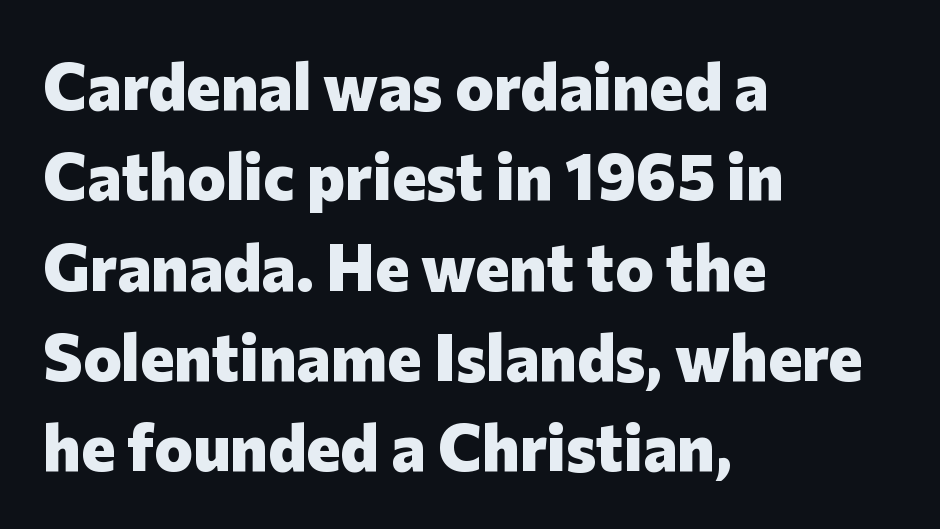
The image shows 65 px heavy sans-serif type, upright; set left-aligned, normal line spacing (1.39x), normal letter spacing, not underlined; low stroke contrast and a medium x-height.
